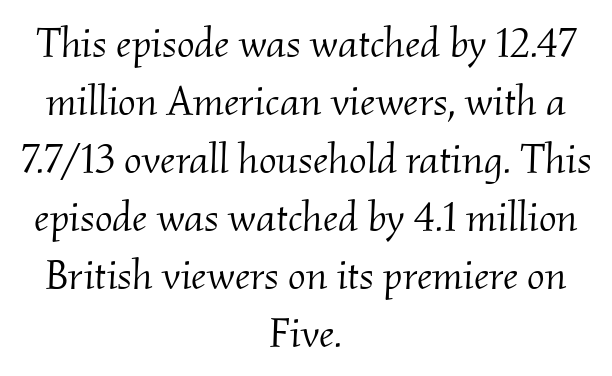
The image shows 42 px light serif type, italic (leaning right); set centered, normal line spacing (1.38x), normal letter spacing, not underlined; medium stroke contrast and a small x-height.
